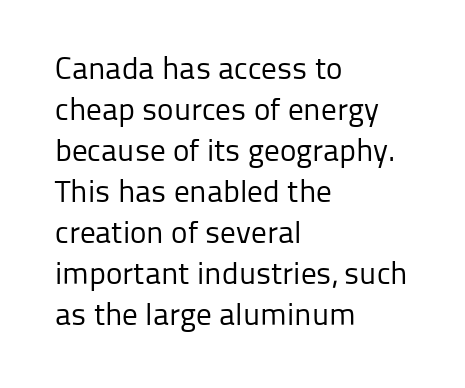
Vertical stems look standard width or narrower in stroke. Spacing verdict: proportional, widths tailored to each character. What stands out about the letter spacing? Nothing — it is the standard amount. This rendering employs a face without finishing strokes, i.e., a sans-serif. The string is rendered with underlining switched off.
